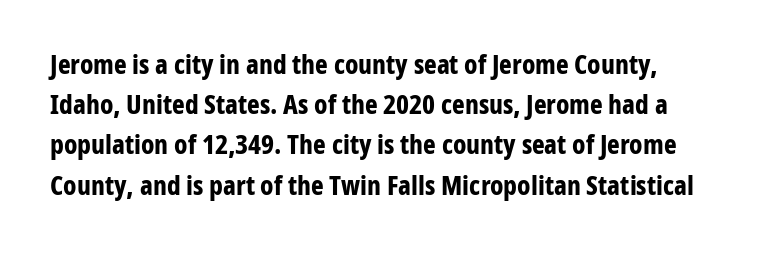
{"italic": "no", "bold": "yes", "underline": "no", "line_spacing": "normal", "line_spacing_ratio": 1.49, "letter_spacing": "normal", "letter_spacing_em": 0.0, "glyph_px": 27}
